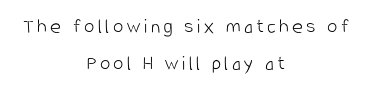
Q: Is the text bold? A: No.
Q: Is the text italic (slanted)? A: No, it is upright.
Q: Is the text underlined? A: No.
Q: How is the paragraph aligned? A: Centered.
